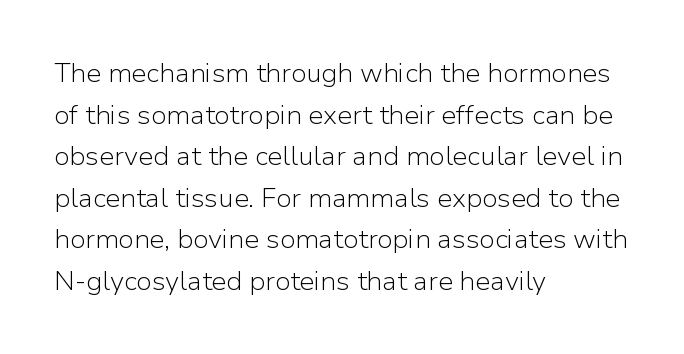
Q: Is the text bold? A: No.
Q: Is the text italic (slanted)? A: No, it is upright.
Q: Is the text underlined? A: No.
Q: How is the paragraph aligned? A: Left-aligned.
Q: Is the spacing between letters normal or unusually wide? A: Normal.
Q: Is the spacing between lines tight, normal or loose? A: Normal.
